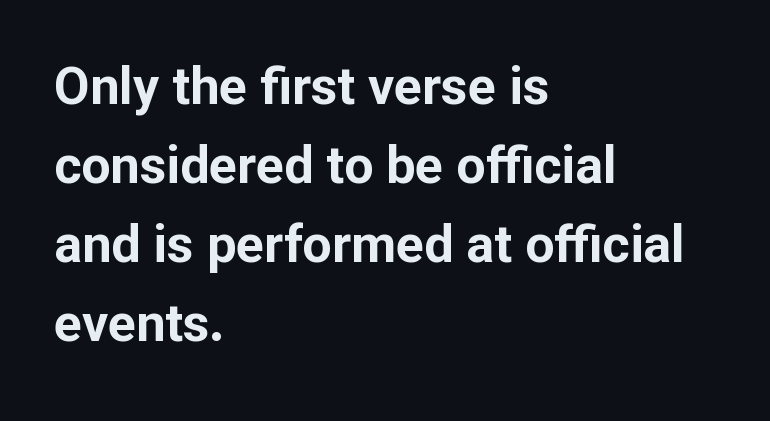
Q: Is the text bold? A: Yes.
Q: Is the text italic (slanted)? A: No, it is upright.
Q: Is the typeface a serif or a sans-serif typeface? A: Sans-serif.
Q: Is the text underlined? A: No.
Q: How is the paragraph aligned? A: Left-aligned.
Q: Is the spacing between letters normal or unusually wide? A: Normal.
Q: Is the spacing between lines tight, normal or loose? A: Normal.
Q: Width (condensed, normal, or wide)? A: Normal.
Q: Stroke contrast? A: Low.
Q: x-height? A: Medium.
Q: Monospaced? A: No.
